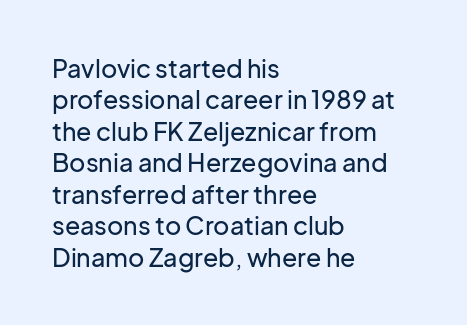
Q: Is the text italic (slanted)? A: No, it is upright.
Q: Is the text underlined? A: No.
Q: How is the paragraph aligned? A: Left-aligned.
Q: Is the spacing between letters normal or unusually wide? A: Normal.
Q: Is the spacing between lines tight, normal or loose? A: Normal.
